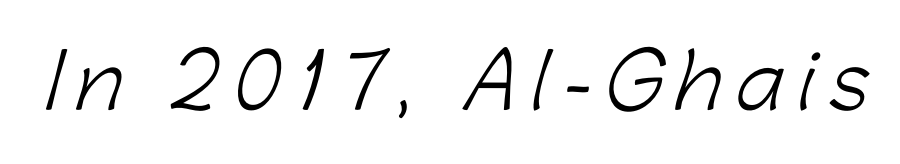
The image shows 74 px light sans-serif type; set unusually wide letter spacing (+0.2 em), not underlined; low stroke contrast and a medium x-height.
